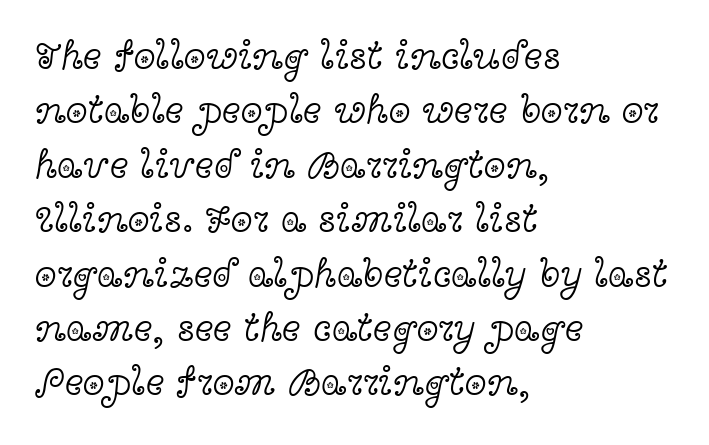
Q: Is the text bold? A: No.
Q: Is the text italic (slanted)? A: No, it is upright.
Q: Is the typeface a serif or a sans-serif typeface? A: Serif.
Q: Is the text underlined? A: No.
Q: How is the paragraph aligned? A: Left-aligned.
Q: Is the spacing between letters normal or unusually wide? A: Normal.
Q: Is the spacing between lines tight, normal or loose? A: Normal.
Q: Width (condensed, normal, or wide)? A: Wide.
Q: x-height? A: Medium.
Q: Monospaced? A: No.
